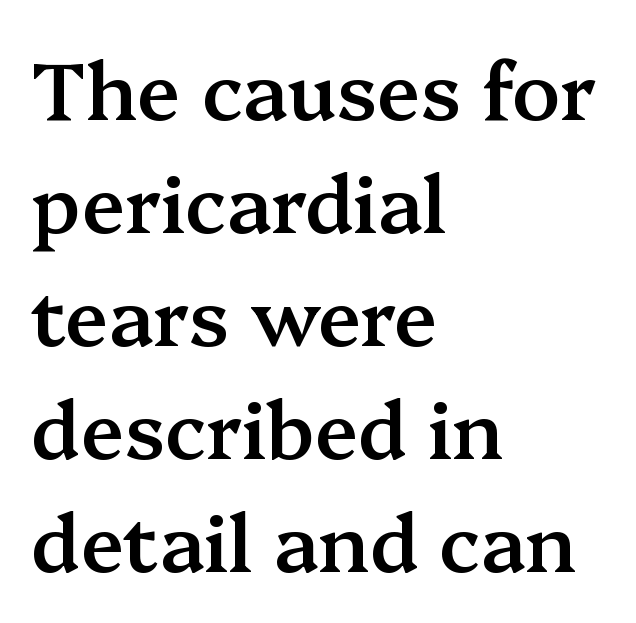
Weight: semibold (demi). The passage is arranged the way most books set body copy — flush left. A bare baseline throughout the passage. Looks like regular typesetting: each glyph gets only the width it needs. You could call the tracking neutral — neither tight nor loose.
